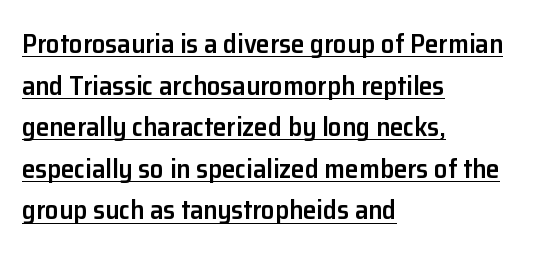
Q: Is the text bold? A: Semi-bold.
Q: Is the text italic (slanted)? A: No, it is upright.
Q: Is the text underlined? A: Yes.
Q: How is the paragraph aligned? A: Left-aligned.
Q: Is the spacing between letters normal or unusually wide? A: Normal.
Q: Is the spacing between lines tight, normal or loose? A: Normal.
